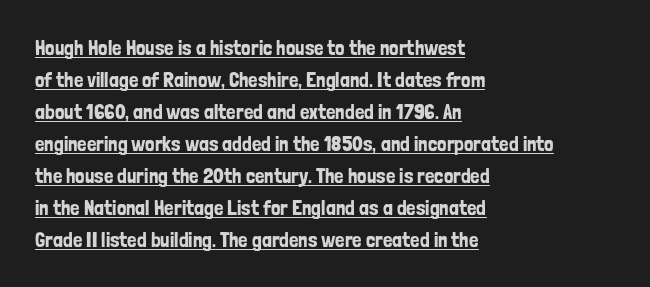
{"italic": "no", "underline": "yes", "align": "left", "line_spacing": "normal", "line_spacing_ratio": 1.52, "letter_spacing": "normal", "letter_spacing_em": 0.0, "glyph_px": 21}
